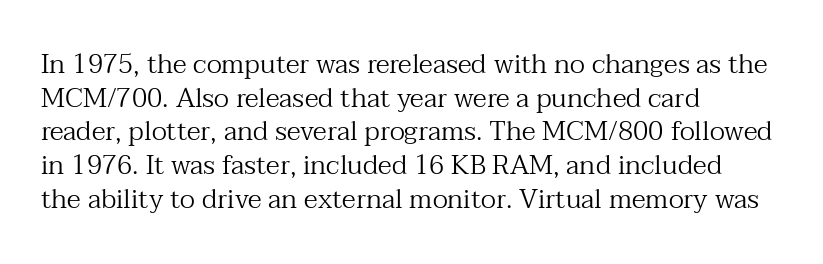
The image shows 27 px text type, upright; set left-aligned, normal line spacing (1.25x), normal letter spacing, not underlined.
